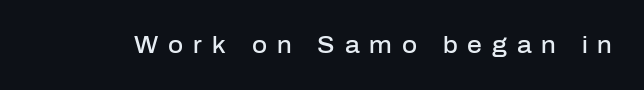
Q: Is the text bold? A: Semi-bold.
Q: Is the text italic (slanted)? A: No, it is upright.
Q: Is the text underlined? A: No.
Q: Is the spacing between letters normal or unusually wide? A: Unusually wide.
